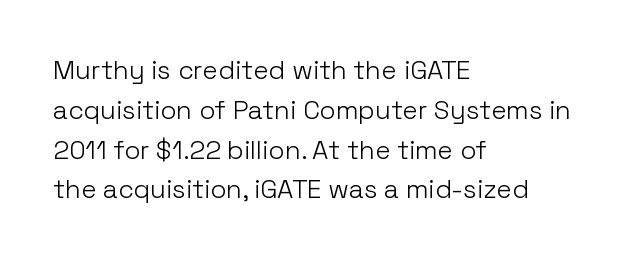
Q: Is the text bold? A: No.
Q: Is the text italic (slanted)? A: No, it is upright.
Q: Is the text underlined? A: No.
Q: How is the paragraph aligned? A: Left-aligned.
Q: Is the spacing between letters normal or unusually wide? A: Normal.
Q: Is the spacing between lines tight, normal or loose? A: Normal.
